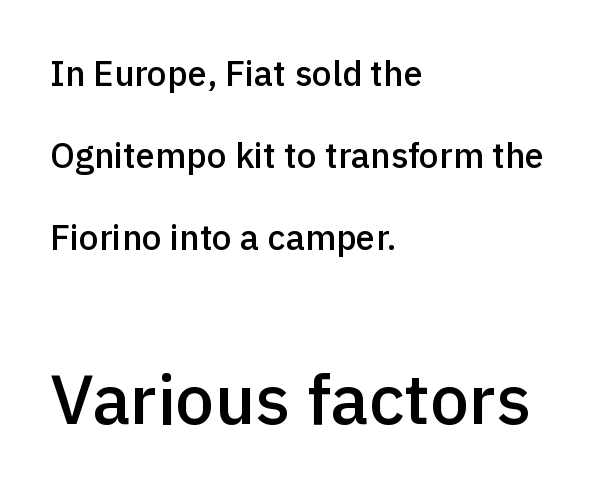
You could not count columns in this text — the font is proportionally spaced. Has an underline been added? It has not. Upright lettering throughout. The characters look somewhat weighty, a semibold short of true bold. Compared with a centered layout, this one pins lines to the left instead.
